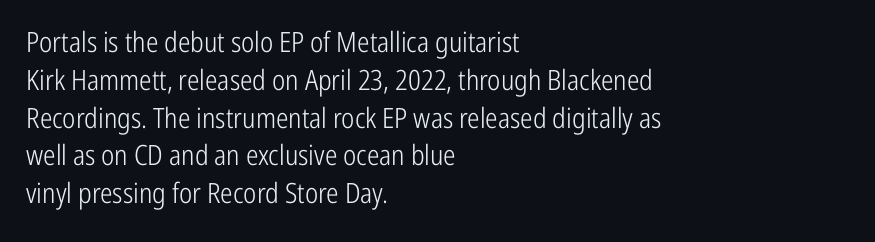
Q: Is the text bold? A: No.
Q: Is the text italic (slanted)? A: No, it is upright.
Q: Is the typeface a serif or a sans-serif typeface? A: Sans-serif.
Q: Is the text underlined? A: No.
Q: How is the paragraph aligned? A: Left-aligned.
Q: Is the spacing between letters normal or unusually wide? A: Normal.
Q: Is the spacing between lines tight, normal or loose? A: Normal.
Q: Width (condensed, normal, or wide)? A: Condensed.
Q: Stroke contrast? A: Low.
Q: x-height? A: Medium.
Q: Monospaced? A: No.
